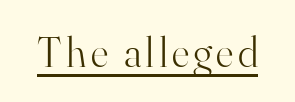
{"serif": "yes", "italic": "no", "bold": "no", "weight": "light", "width": "normal", "stroke_contrast": "high", "x_height": "small", "monospaced": "no", "underline": "yes", "glyph_px": 43}
